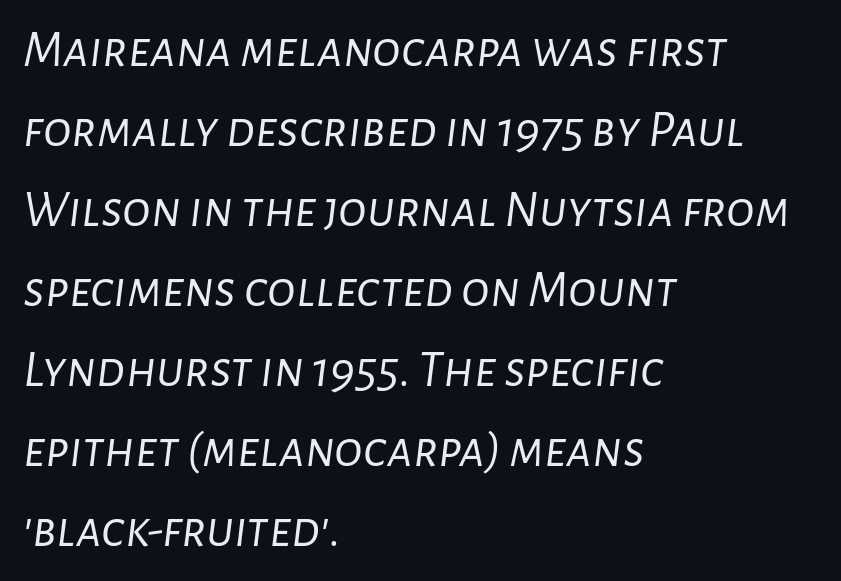
{"italic": "yes", "lean": "right", "slant_degrees": 7, "bold": "no", "weight": "light", "width": "normal", "stroke_contrast": "low", "x_height": "medium", "monospaced": "no", "underline": "no", "align": "left", "line_spacing": "normal", "line_spacing_ratio": 1.51, "letter_spacing": "normal", "letter_spacing_em": 0.0, "glyph_px": 53}
